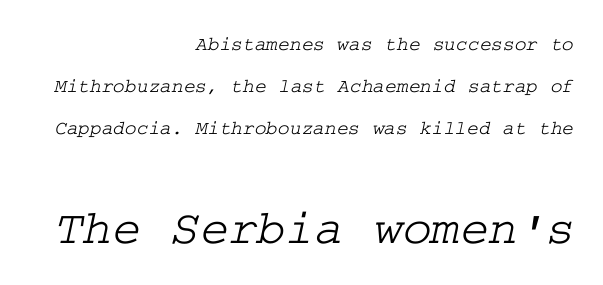
{"serif": "yes", "width": "wide", "stroke_contrast": "low", "x_height": "medium", "underline": "no", "align": "right", "line_spacing": "loose", "line_spacing_ratio": 2.09, "letter_spacing": "normal", "letter_spacing_em": 0.0, "larger_block": "second", "size_ratio": 2.45, "glyph_px": 49}
